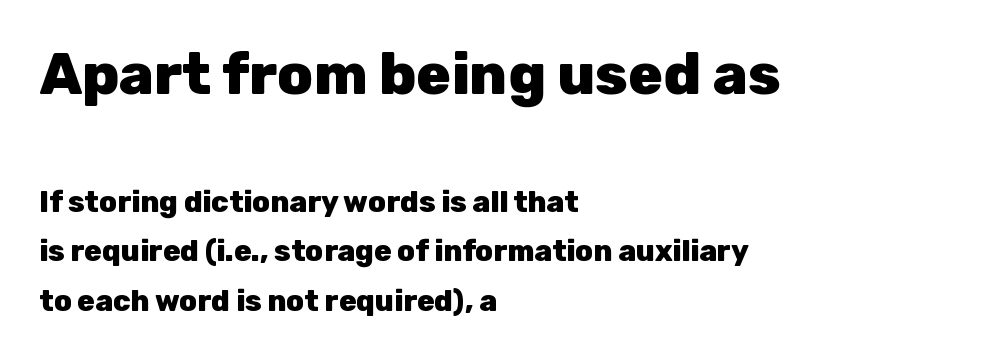
{"serif": "no", "italic": "no", "bold": "yes", "weight": "heavy", "width": "normal", "stroke_contrast": "low", "x_height": "medium", "monospaced": "no", "underline": "no", "align": "left", "line_spacing": "normal", "line_spacing_ratio": 1.7, "letter_spacing": "normal", "letter_spacing_em": 0.0, "larger_block": "first", "size_ratio": 2.0, "glyph_px": 58}
